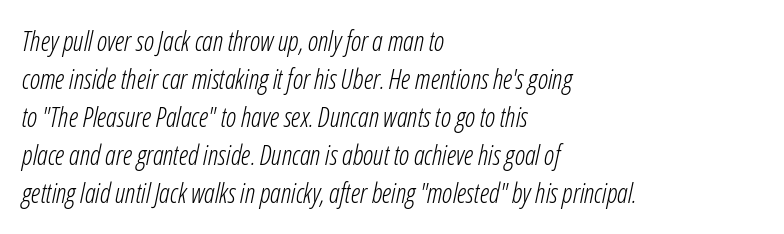
Q: Is the text bold? A: No.
Q: Is the text italic (slanted)? A: Yes, it leans right by about 12 degrees.
Q: Is the text underlined? A: No.
Q: How is the paragraph aligned? A: Left-aligned.
Q: Is the spacing between letters normal or unusually wide? A: Normal.
Q: Is the spacing between lines tight, normal or loose? A: Normal.
